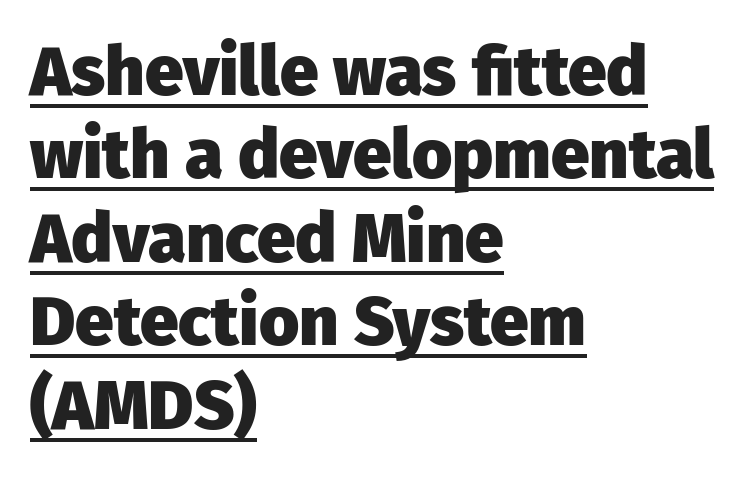
The rendering keeps characters at their native spacing. Plenty of ink on the page — the face is bold. When letters stand straight like this, we call the style roman or upright. You could not count columns in this text — the font is proportionally spaced. The ragged edge is on the right, which tells us the setting is flush left. Is there an underline? Yes — a line sits under the letters.
